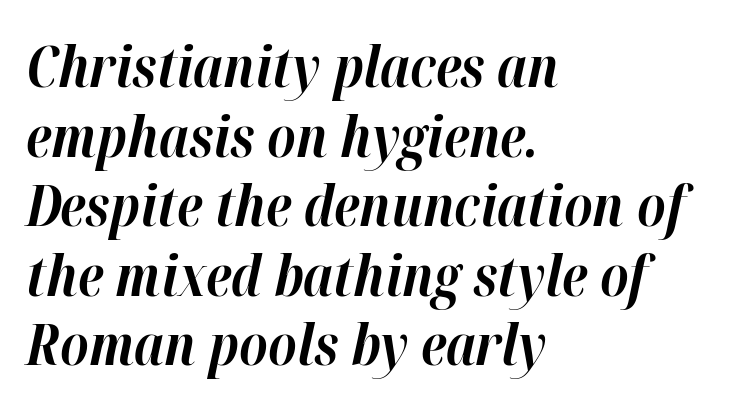
Q: Is the text bold? A: Yes.
Q: Is the text italic (slanted)? A: Yes, it leans right by about 12 degrees.
Q: Is the text underlined? A: No.
Q: How is the paragraph aligned? A: Left-aligned.
Q: Is the spacing between letters normal or unusually wide? A: Normal.
Q: Width (condensed, normal, or wide)? A: Normal.
Q: Stroke contrast? A: High.
Q: x-height? A: Medium.
Q: Monospaced? A: No.
